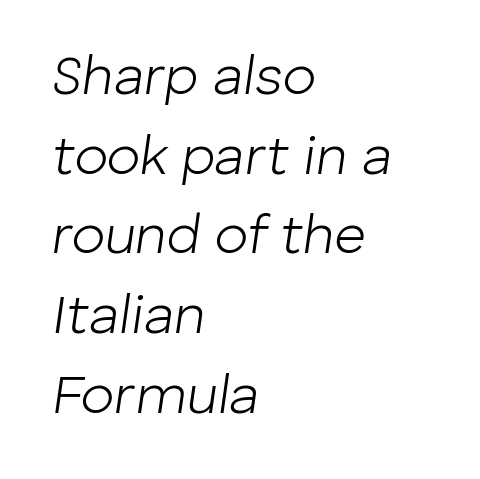
The image shows 55 px light type, italic (leaning right); set left-aligned, normal line spacing (1.45x), normal letter spacing, not underlined; low stroke contrast and a medium x-height.
